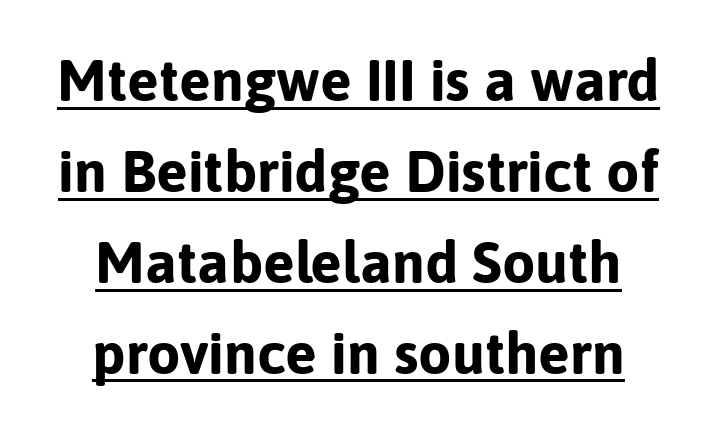
Q: Is the text bold? A: Yes.
Q: Is the text italic (slanted)? A: No, it is upright.
Q: Is the typeface a serif or a sans-serif typeface? A: Sans-serif.
Q: Is the text underlined? A: Yes.
Q: How is the paragraph aligned? A: Centered.
Q: Is the spacing between letters normal or unusually wide? A: Normal.
Q: Is the spacing between lines tight, normal or loose? A: Normal.
Q: Width (condensed, normal, or wide)? A: Normal.
Q: Stroke contrast? A: Low.
Q: x-height? A: Medium.
Q: Monospaced? A: No.
